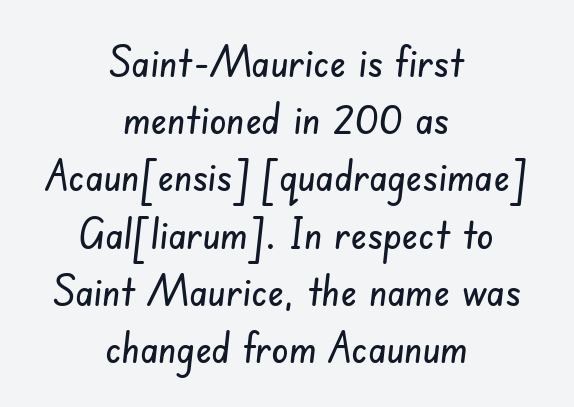
{"serif": "no", "width": "condensed", "stroke_contrast": "low", "x_height": "small", "monospaced": "no", "underline": "no", "align": "center", "line_spacing": "normal", "line_spacing_ratio": 1.33, "letter_spacing": "normal", "letter_spacing_em": 0.0, "glyph_px": 43}
